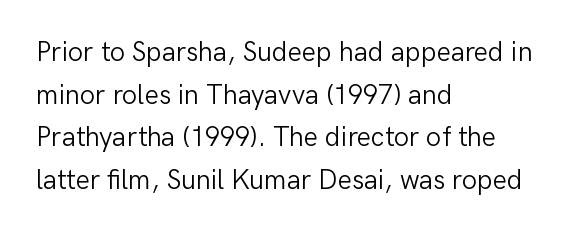
Q: Is the text bold? A: No.
Q: Is the text italic (slanted)? A: No, it is upright.
Q: Is the text underlined? A: No.
Q: How is the paragraph aligned? A: Left-aligned.
Q: Is the spacing between letters normal or unusually wide? A: Normal.
Q: Is the spacing between lines tight, normal or loose? A: Normal.
